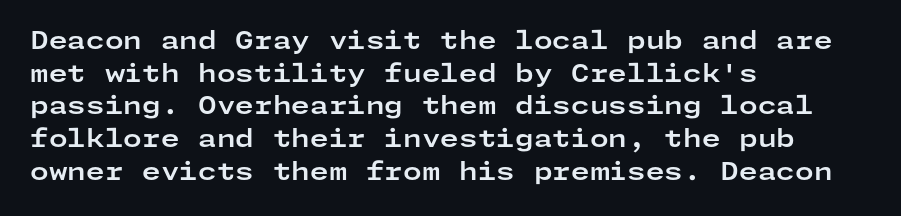
The image shows 24 px bold type, upright; set left-aligned, normal line spacing (1.36x), normal letter spacing, not underlined.
